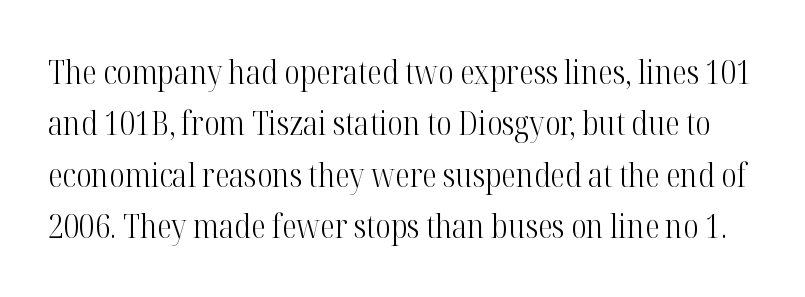
The letters advance in unequal steps, a hallmark of proportional type. Font category for this specimen: serif. Each row of text sits above clean, open space. Honestly, the row spacing looks completely unremarkable.
